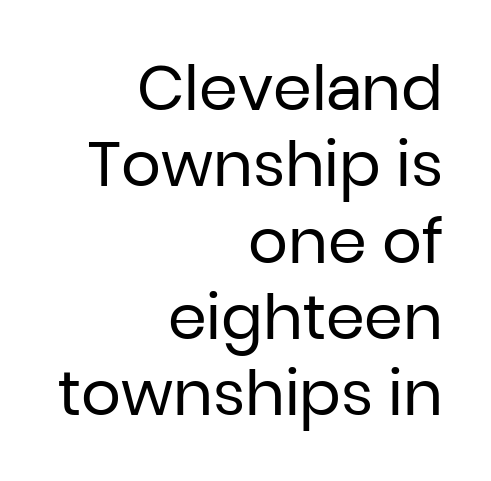
The image shows 62 px regular-weight sans-serif type, upright; set right-aligned, line spacing 1.23x, normal letter spacing, not underlined; low stroke contrast and a medium x-height.
